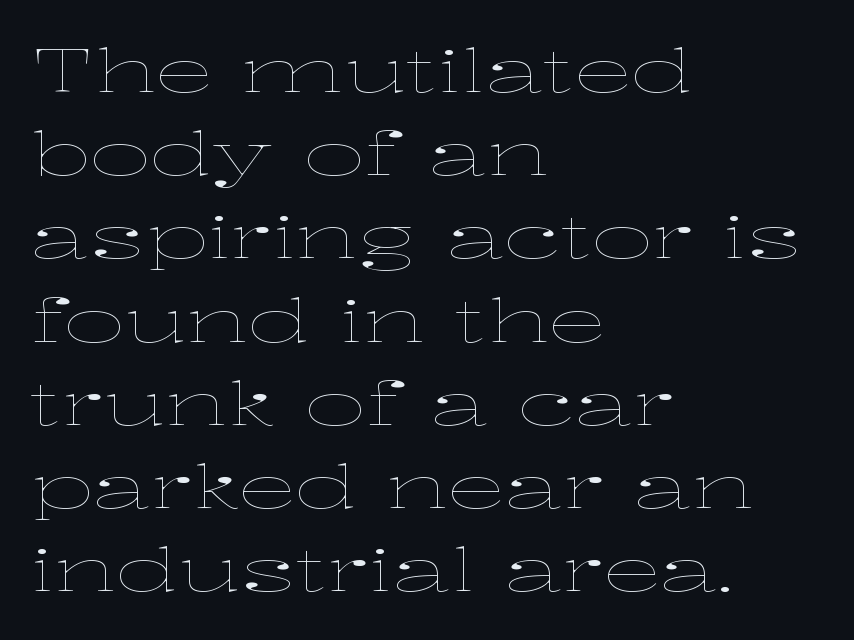
This block has exactly the height ordinary leading produces. The type sits square on the baseline with zero lean. Horizontally, the lines are justified to the leading edge only. Underline: absent. Compared with a typical body face, this is equally light or lighter still.
